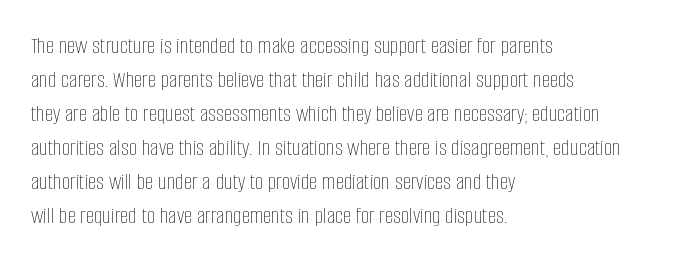
Just letters on the line, the space beneath them empty. The lines sit at an ordinary, default distance from one another. Reading down the block, your eye returns to a fixed left position each line. Think standard paragraph weight, or any step lighter than that.
